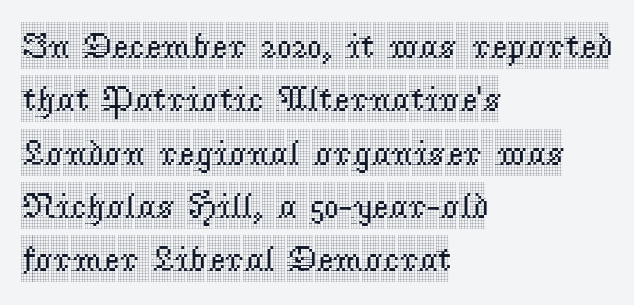
Q: Is the text italic (slanted)? A: No, it is upright.
Q: Is the typeface a serif or a sans-serif typeface? A: Serif.
Q: Is the text underlined? A: No.
Q: How is the paragraph aligned? A: Left-aligned.
Q: Is the spacing between letters normal or unusually wide? A: Normal.
Q: Is the spacing between lines tight, normal or loose? A: Normal.
Q: Width (condensed, normal, or wide)? A: Condensed.
Q: x-height? A: Large.
Q: Monospaced? A: No.
